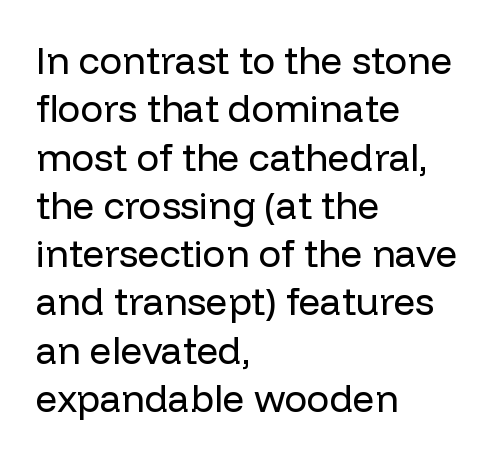
Q: Is the text bold? A: No.
Q: Is the text italic (slanted)? A: No, it is upright.
Q: Is the typeface a serif or a sans-serif typeface? A: Sans-serif.
Q: Is the text underlined? A: No.
Q: How is the paragraph aligned? A: Left-aligned.
Q: Is the spacing between letters normal or unusually wide? A: Normal.
Q: Is the spacing between lines tight, normal or loose? A: Normal.
Q: Width (condensed, normal, or wide)? A: Normal.
Q: Stroke contrast? A: Low.
Q: x-height? A: Medium.
Q: Monospaced? A: No.
